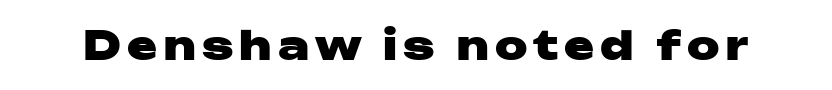
The image shows 40 px heavy, wide sans-serif type, upright; set not underlined; low stroke contrast and a medium x-height.
